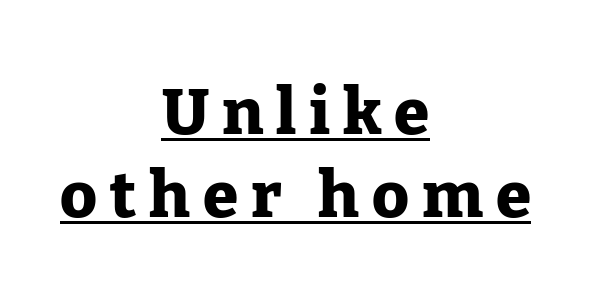
The image shows 64 px heavy serif type, upright; set centered, normal line spacing (1.3x), unusually wide letter spacing (+0.2 em), underlined; low stroke contrast and a medium x-height.
